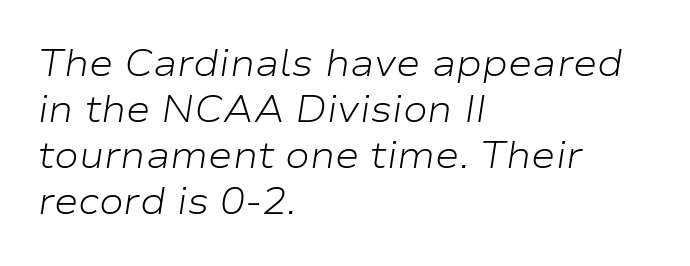
No chunkiness to these letters — they're not bold. Alignment: flush left. The line texture is even and compact thanks to regular tracking. Each letter keeps its own natural width here, so spacing adapts to shape. The baseline area is clear.
